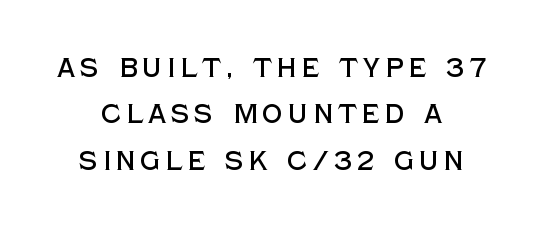
The image shows 26 px text type, upright; set centered, line spacing 1.78x, not underlined.
